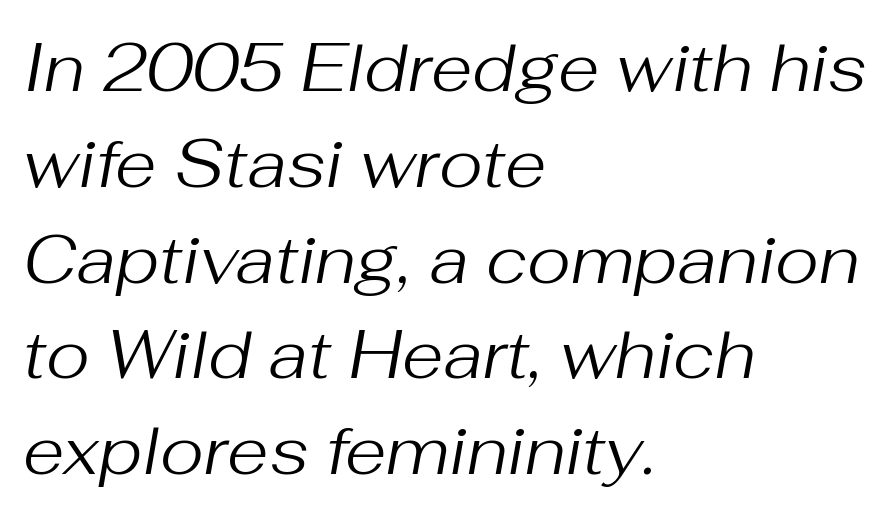
{"italic": "yes", "lean": "right", "slant_degrees": 10, "bold": "no", "weight": "regular", "width": "normal", "stroke_contrast": "medium", "x_height": "medium", "monospaced": "no", "underline": "no", "align": "left", "line_spacing": "normal", "line_spacing_ratio": 1.43, "letter_spacing": "normal", "letter_spacing_em": 0.0, "glyph_px": 67}
